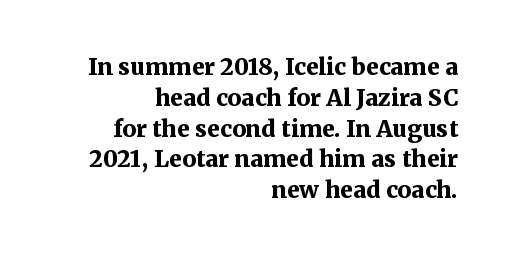
This is the regular roman posture of the typeface. The strip under each line holds only bare page. The typesetting leans heavy: a genuine bold. Caption: multi-line text, flush right, ragged left. Between one letter and the next there's only the usual sliver of space.
